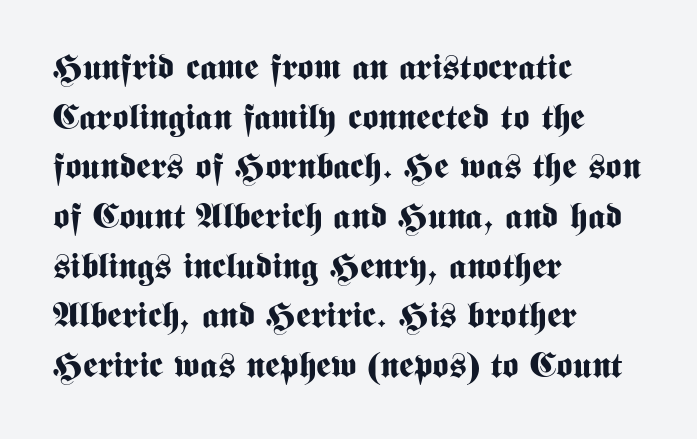
{"serif": "no", "italic": "no", "bold": "yes", "weight": "bold", "width": "condensed", "stroke_contrast": "medium", "x_height": "medium", "monospaced": "no", "underline": "no", "align": "left", "line_spacing": "normal", "line_spacing_ratio": 1.42, "letter_spacing": "normal", "letter_spacing_em": 0.0, "glyph_px": 35}
